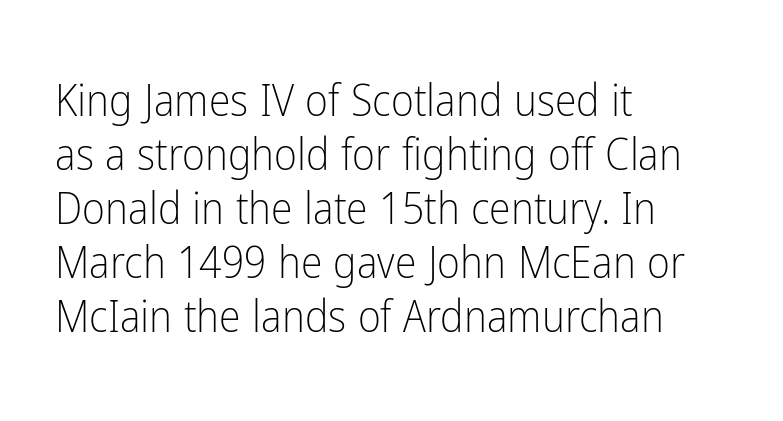
The image shows 44 px light, condensed sans-serif type, upright; set left-aligned, line spacing 1.23x, normal letter spacing, not underlined; low stroke contrast and a medium x-height.
